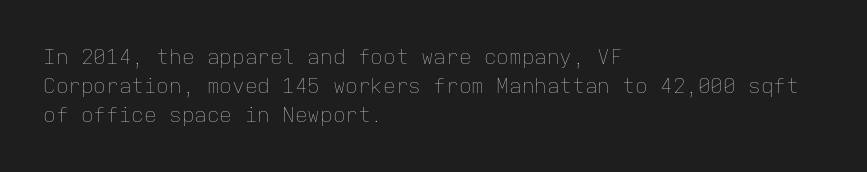
Q: Is the text bold? A: No.
Q: Is the text italic (slanted)? A: No, it is upright.
Q: Is the text underlined? A: No.
Q: How is the paragraph aligned? A: Left-aligned.
Q: Is the spacing between letters normal or unusually wide? A: Normal.
Q: Is the spacing between lines tight, normal or loose? A: Normal.
